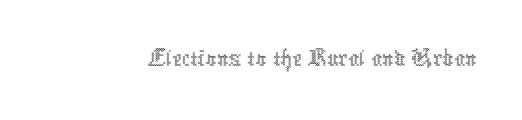
Q: Is the text bold? A: No.
Q: Is the text italic (slanted)? A: No, it is upright.
Q: Is the text underlined? A: No.
Q: Is the spacing between letters normal or unusually wide? A: Normal.
Q: Width (condensed, normal, or wide)? A: Condensed.
Q: x-height? A: Medium.
Q: Monospaced? A: No.
